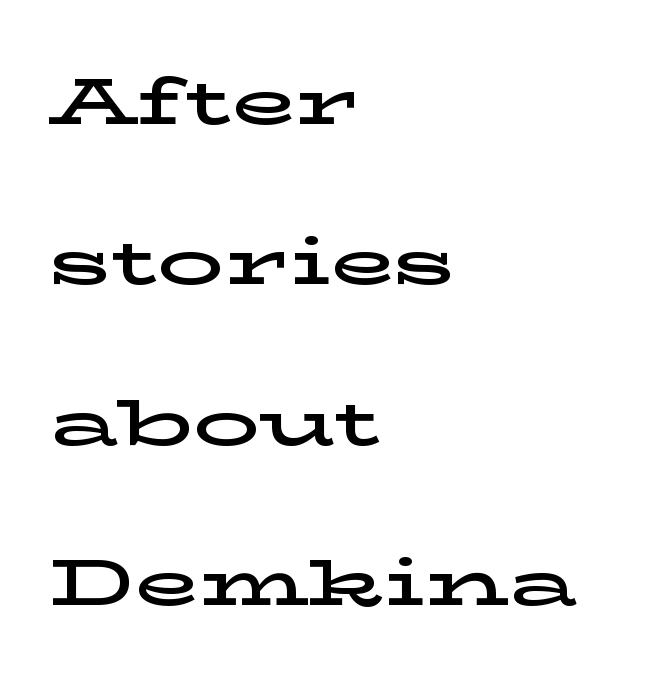
{"serif": "yes", "italic": "no", "width": "wide", "stroke_contrast": "low", "x_height": "medium", "monospaced": "no", "underline": "no", "align": "left", "line_spacing": "loose", "line_spacing_ratio": 2.43, "letter_spacing": "normal", "letter_spacing_em": 0.0, "glyph_px": 66}
